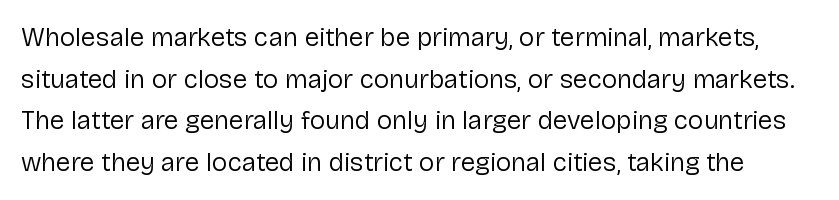
This block has exactly the height ordinary leading produces. Ink coverage per letter is moderate at most. Glyph-to-glyph distance matches everyday printed text. Tall strokes in this sample are plumb rather than angled.
